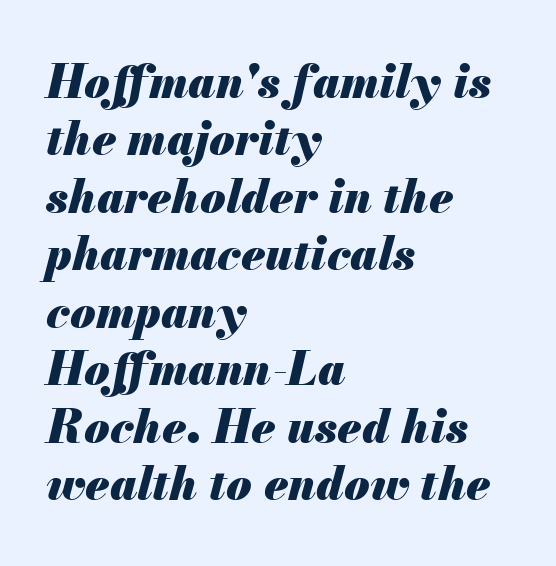
A full-strength bold gives these letters their thick strokes. Notice how the passage keeps a crisp vertical edge on the left only. Notice how descenders clear the ascenders below comfortably — that's standard leading. Spacing between characters is what you'd get straight out of the box. The rendering uses natural spacing where letterforms have individual widths.
